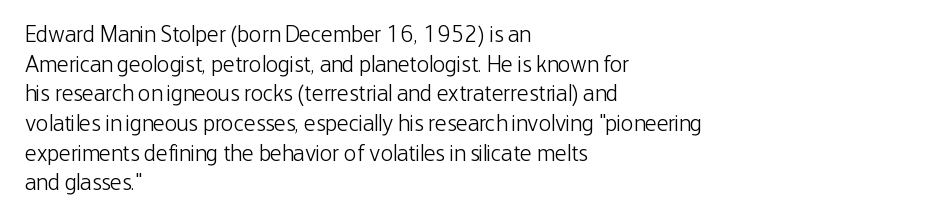
The image shows 23 px text type, upright; set left-aligned, normal line spacing (1.29x), normal letter spacing, not underlined.
